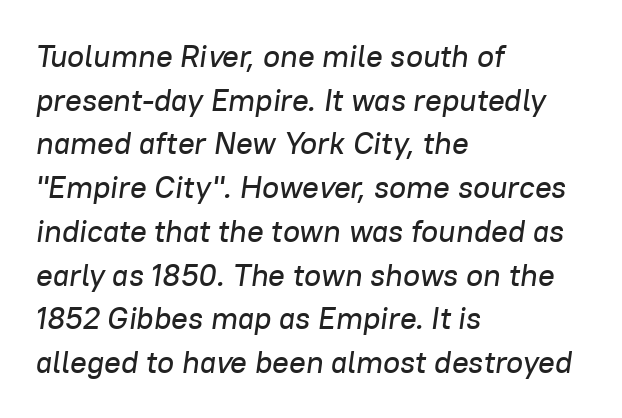
{"italic": "yes", "lean": "right", "slant_degrees": 8, "width": "normal", "stroke_contrast": "low", "x_height": "medium", "monospaced": "no", "underline": "no", "align": "left", "line_spacing": "normal", "line_spacing_ratio": 1.41, "letter_spacing": "normal", "letter_spacing_em": 0.0, "glyph_px": 31}
